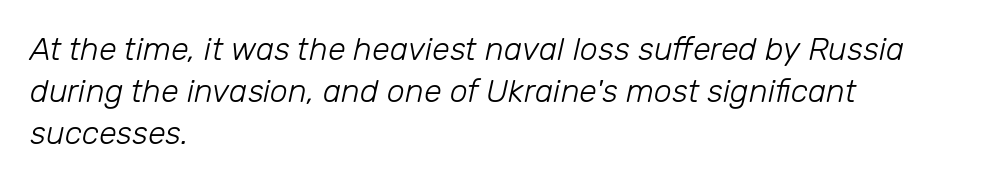
{"italic": "yes", "lean": "right", "slant_degrees": 12, "bold": "no", "weight": "light", "width": "normal", "stroke_contrast": "low", "x_height": "medium", "monospaced": "no", "underline": "no", "align": "left", "line_spacing": "normal", "line_spacing_ratio": 1.32, "letter_spacing": "normal", "letter_spacing_em": 0.0, "glyph_px": 32}
